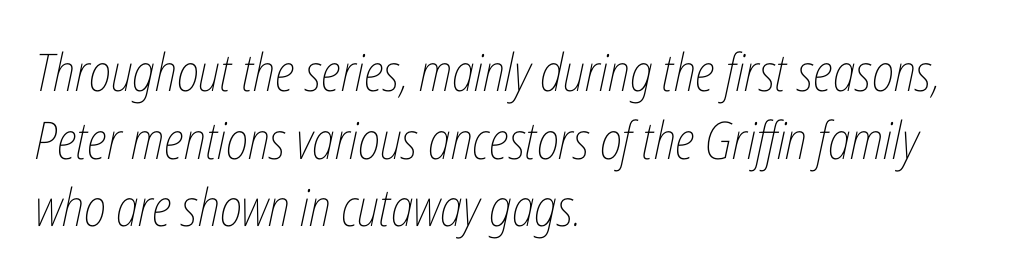
Letters rest on an invisible, unmarked baseline. This is not heavy type; no bold has been used. Tracking here is standard; glyphs follow each other at the usual distance. Where is the straight margin? On the left. The face used here is proportionally spaced, like ordinary book or web type.
